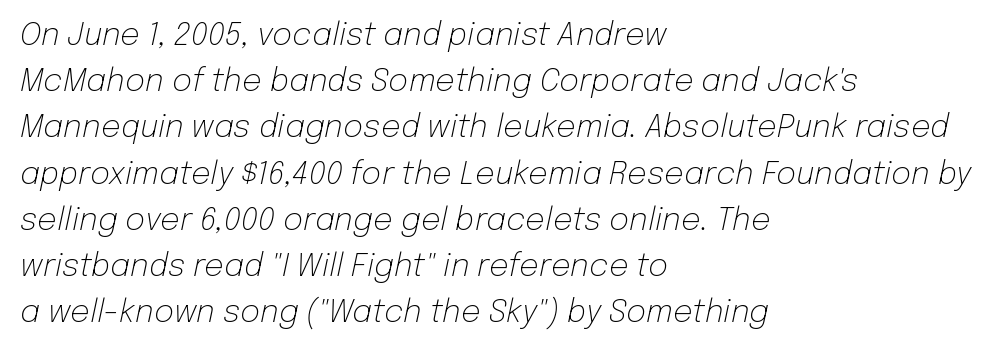
The image shows 31 px light type, italic (leaning right); set left-aligned, normal line spacing (1.49x), normal letter spacing, not underlined; low stroke contrast and a medium x-height.
